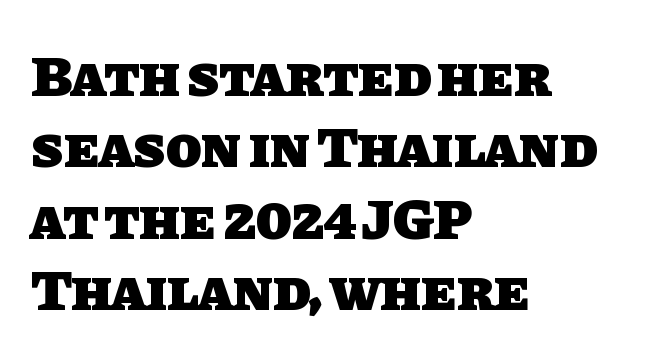
The image shows 58 px heavy sans-serif type; set left-aligned, line spacing 1.23x, normal letter spacing, not underlined; low stroke contrast and a large x-height.
